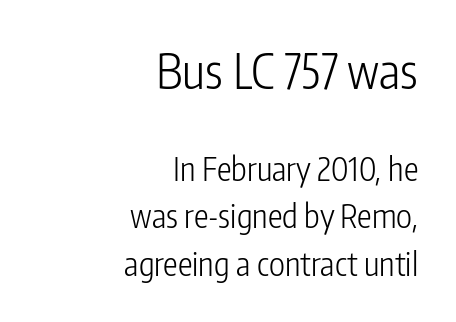
Q: Is the text bold? A: No.
Q: Is the text italic (slanted)? A: No, it is upright.
Q: Is the typeface a serif or a sans-serif typeface? A: Sans-serif.
Q: Is the text underlined? A: No.
Q: How is the paragraph aligned? A: Right-aligned.
Q: Is the spacing between letters normal or unusually wide? A: Normal.
Q: Is the spacing between lines tight, normal or loose? A: Normal.
Q: Which block of text is set in a larger size, the first (top) or the second (bottom)? A: The first (top) one.
Q: Width (condensed, normal, or wide)? A: Condensed.
Q: Stroke contrast? A: Low.
Q: x-height? A: Medium.
Q: Monospaced? A: No.
